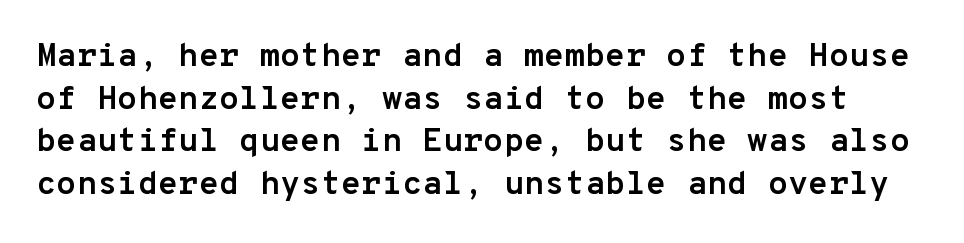
The image shows 33 px semibold sans-serif type, upright, monospaced; set normal line spacing (1.29x), normal letter spacing, not underlined; low stroke contrast and a medium x-height.
